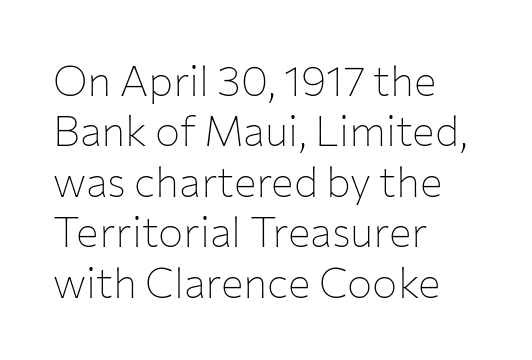
The image shows 42 px thin sans-serif type, upright; set left-aligned, line spacing 1.2x, normal letter spacing, not underlined; low stroke contrast and a medium x-height.
